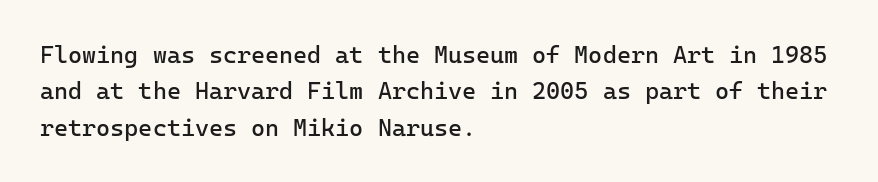
The foot of each line stays bare and open. These lines stack with their left ends in a neat column. Italic: no, the glyphs are upright roman. These lines sit exactly where default settings would place them.
